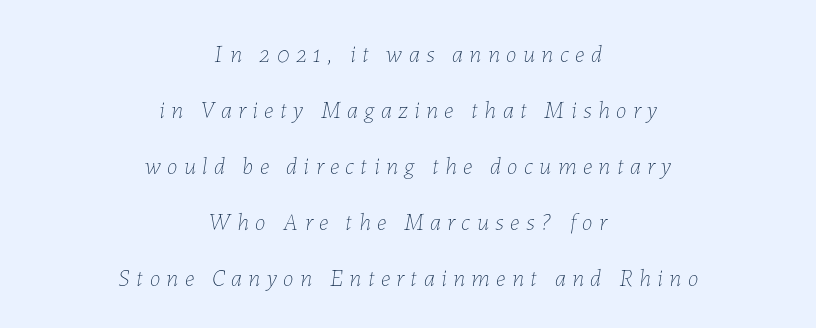
You could fit nearly another row in the gap between these rows. Nobody drew a line under any word here. These lines stack symmetrically, like a column narrowing and widening about its center. In terms of letterspacing, this is a distinctly airy, spread setting.
